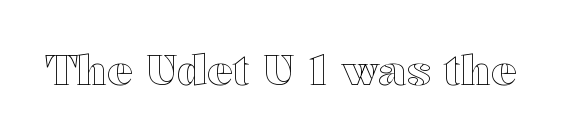
{"italic": "no", "width": "wide", "x_height": "medium", "monospaced": "no", "underline": "no", "letter_spacing": "normal", "letter_spacing_em": 0.0, "glyph_px": 43}
